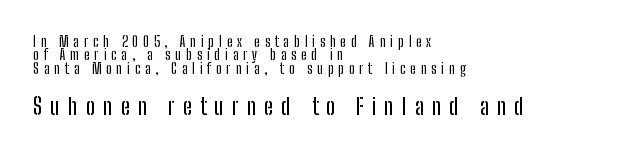
Q: Is the text italic (slanted)? A: No, it is upright.
Q: Is the text underlined? A: No.
Q: How is the paragraph aligned? A: Left-aligned.
Q: Is the spacing between letters normal or unusually wide? A: Unusually wide.
Q: Is the spacing between lines tight, normal or loose? A: Tight.
Q: Which block of text is set in a larger size, the first (top) or the second (bottom)? A: The second (bottom) one.
